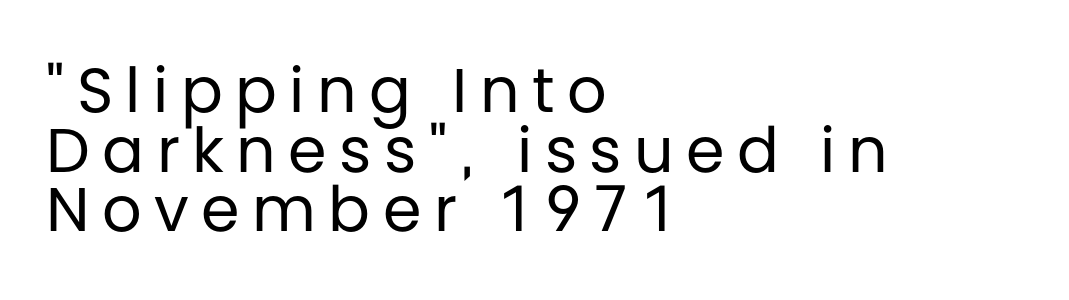
{"serif": "no", "italic": "no", "bold": "no", "weight": "regular", "width": "normal", "stroke_contrast": "low", "x_height": "large", "monospaced": "no", "underline": "no", "align": "left", "line_spacing": "tight", "line_spacing_ratio": 0.96, "letter_spacing": "wide", "letter_spacing_em": 0.2, "glyph_px": 62}
